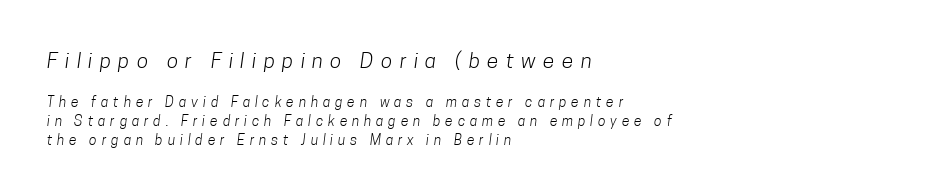
{"bold": "no", "underline": "no", "align": "left", "line_spacing": "normal", "line_spacing_ratio": 1.37, "letter_spacing": "wide", "letter_spacing_em": 0.35, "larger_block": "first", "size_ratio": 1.5, "glyph_px": 21}
